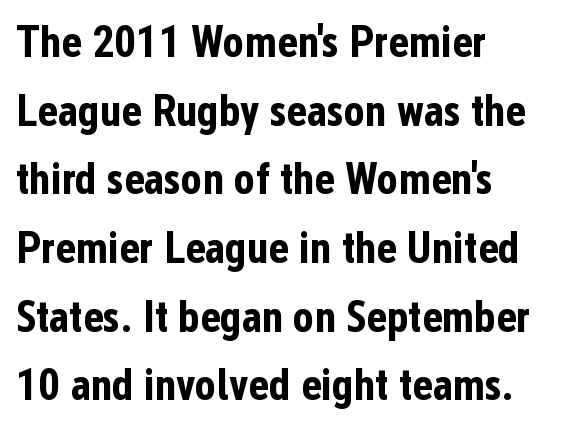
The image shows 44 px bold, condensed sans-serif type, upright; set left-aligned, normal line spacing (1.56x), normal letter spacing, not underlined; low stroke contrast and a medium x-height.
